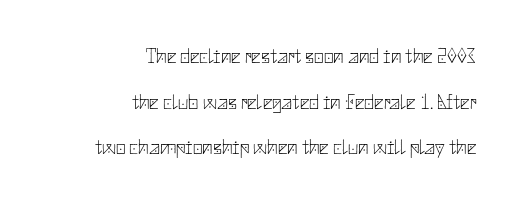
{"italic": "no", "bold": "no", "underline": "no", "align": "right", "line_spacing": "loose", "line_spacing_ratio": 2.17, "letter_spacing": "normal", "letter_spacing_em": 0.0, "glyph_px": 21}
